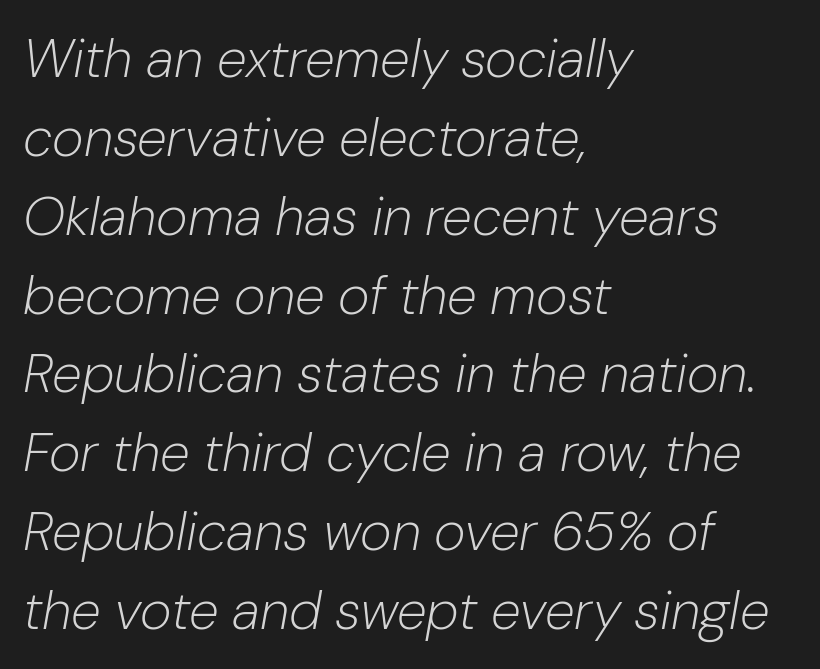
The image shows 54 px light type, italic (leaning right); set left-aligned, normal line spacing (1.46x), normal letter spacing, not underlined; low stroke contrast and a medium x-height.
